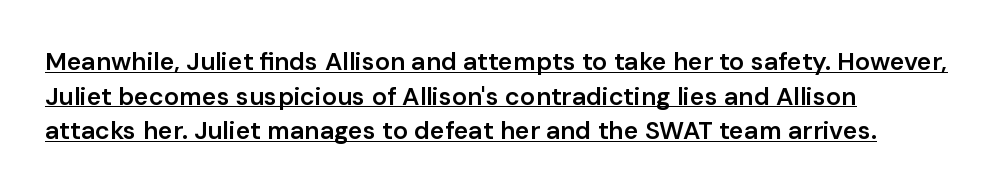
Q: Is the text bold? A: Semi-bold.
Q: Is the text italic (slanted)? A: No, it is upright.
Q: Is the text underlined? A: Yes.
Q: How is the paragraph aligned? A: Left-aligned.
Q: Is the spacing between letters normal or unusually wide? A: Normal.
Q: Is the spacing between lines tight, normal or loose? A: Normal.
